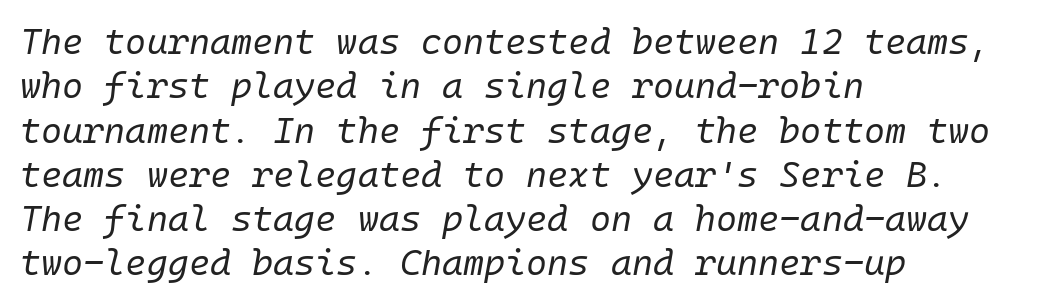
Characters follow at the spacing the type designer built in. The specimen reads as italic at a glance. Stroke thickness stays within the range of a standard reading face or lighter. The compositor pushed each line to the left boundary.
